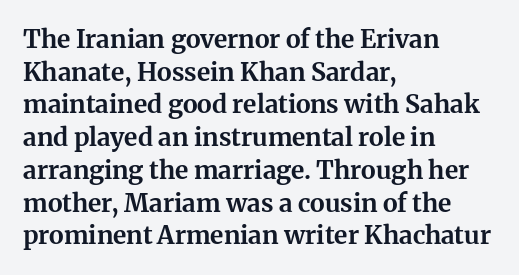
Q: Is the text bold? A: Yes.
Q: Is the text italic (slanted)? A: No, it is upright.
Q: Is the text underlined? A: No.
Q: How is the paragraph aligned? A: Left-aligned.
Q: Is the spacing between letters normal or unusually wide? A: Normal.
Q: Is the spacing between lines tight, normal or loose? A: Normal.
